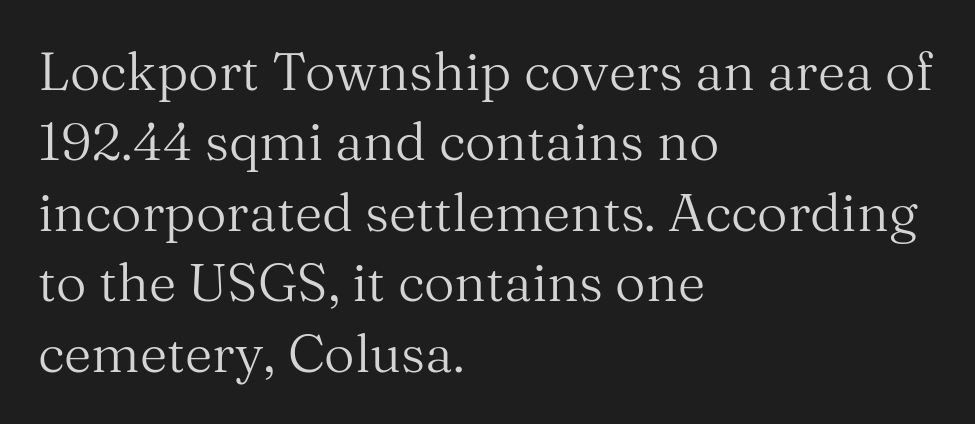
The image shows 53 px regular-weight serif type, upright; set left-aligned, normal line spacing (1.33x), normal letter spacing, not underlined; medium stroke contrast and a medium x-height.
